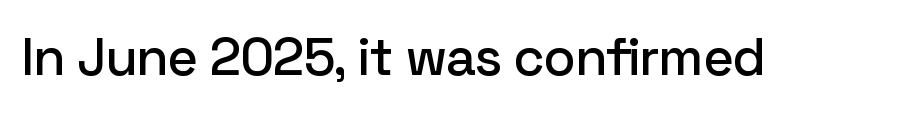
The image shows 53 px sans-serif type, upright; set normal letter spacing, not underlined; low stroke contrast and a medium x-height.
